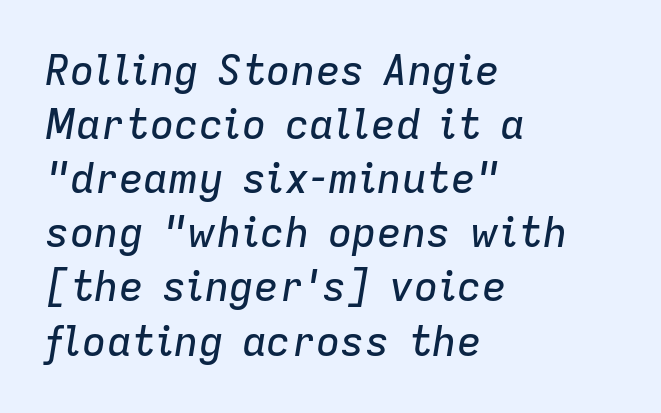
The zone under the glyphs is completely vacant. The rendering uses a moderate line-height, typical for paragraphs. Is the block centered? No — it sits flush against the left margin. This sample has the flowing, uneven cadence of proportional lettering. Students, note that the glyphs here touch the page at normal intervals.
